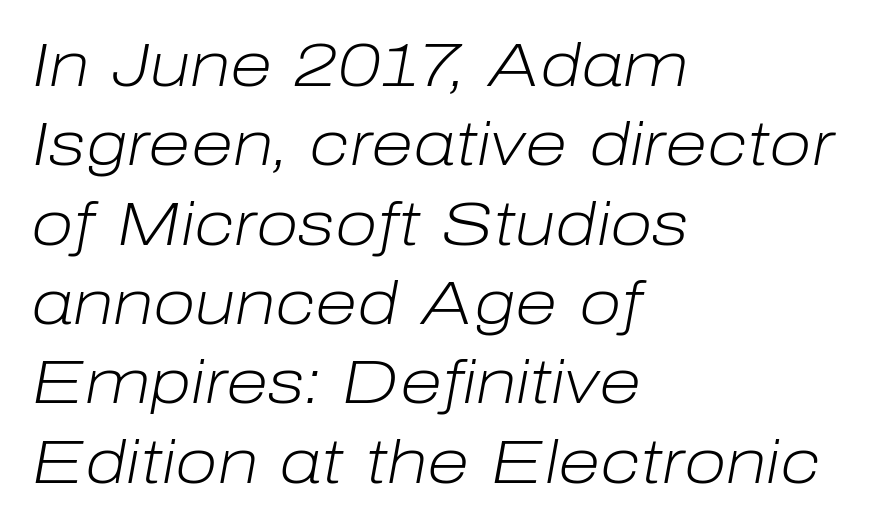
The image shows 62 px light type, italic (leaning right); set left-aligned, normal line spacing (1.28x), normal letter spacing, not underlined; low stroke contrast and a medium x-height.
